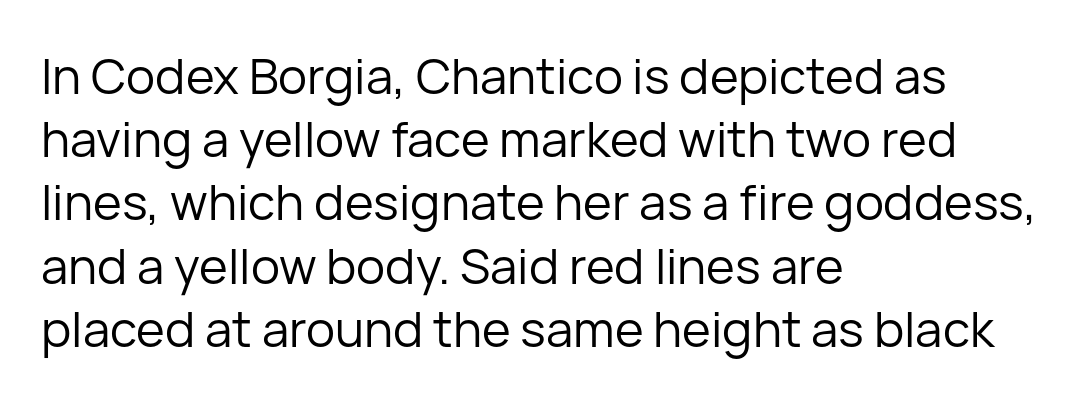
Check under the words: just untouched page. Is this a fixed-width face? No — the glyphs have proportional, varying widths. Is the block centered? No — it sits flush against the left margin. The designer went with a sans here, leaving each stem footless. The lettering stays uniformly vertical, giving the passage a roman look.
